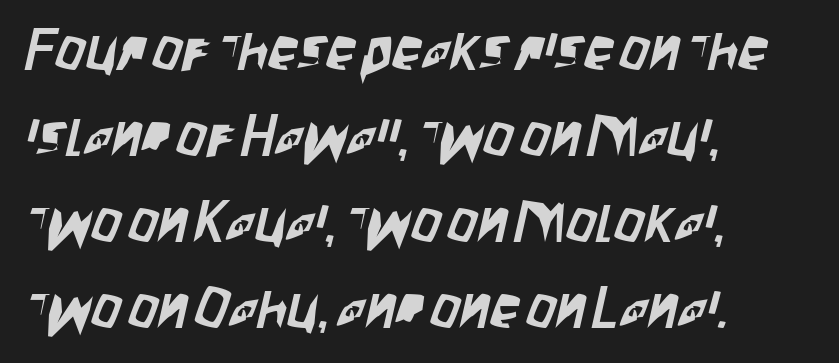
Q: Is the typeface a serif or a sans-serif typeface? A: Sans-serif.
Q: Is the text underlined? A: No.
Q: How is the paragraph aligned? A: Left-aligned.
Q: Is the spacing between letters normal or unusually wide? A: Normal.
Q: Is the spacing between lines tight, normal or loose? A: Normal.
Q: Width (condensed, normal, or wide)? A: Condensed.
Q: Stroke contrast? A: Low.
Q: x-height? A: Large.
Q: Monospaced? A: No.
